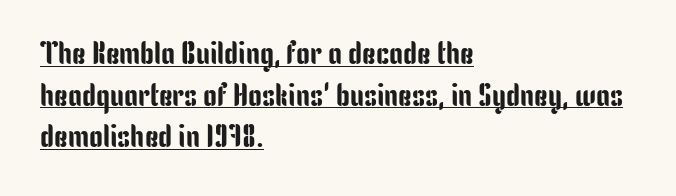
{"serif": "no", "italic": "no", "width": "condensed", "stroke_contrast": "low", "x_height": "medium", "monospaced": "no", "underline": "yes", "align": "left", "line_spacing": "normal", "line_spacing_ratio": 1.34, "letter_spacing": "normal", "letter_spacing_em": 0.0, "glyph_px": 31}
